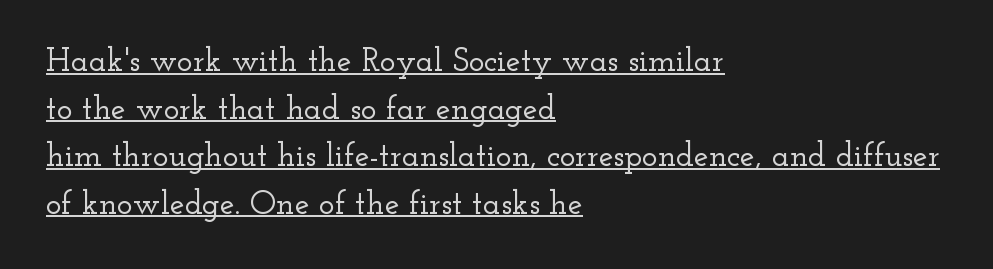
The font's upright variant was chosen for this text. Emphasis is given by a line drawn under the lettering. Does the type have serifs? Yes, each stem ends in a small foot. A classic flush-left, rag-right setting is used for this passage. Reading down the column, the eye jumps a familiar distance to each next line.
